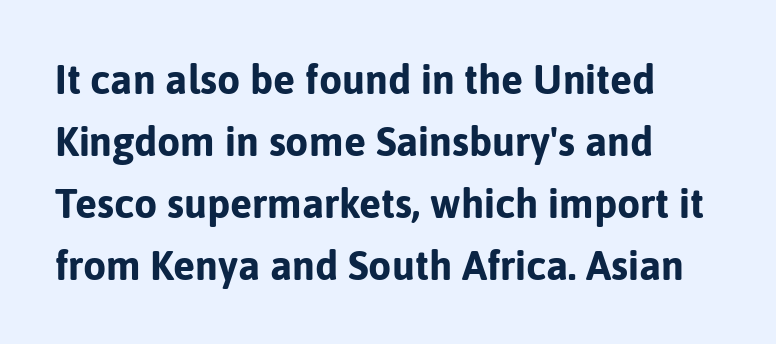
{"serif": "no", "italic": "no", "bold": "yes", "weight": "bold", "width": "normal", "stroke_contrast": "low", "x_height": "medium", "monospaced": "no", "underline": "no", "align": "left", "line_spacing": "normal", "line_spacing_ratio": 1.51, "letter_spacing": "normal", "letter_spacing_em": 0.0, "glyph_px": 41}
